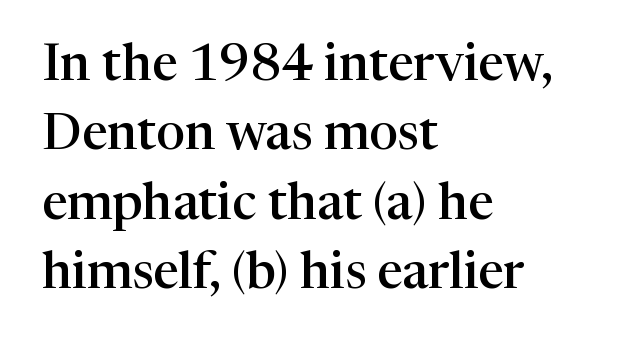
What kind of face is this? One with serifs. The face used here is proportionally spaced, like ordinary book or web type. Typeset ragged right — the left edge is the straight one. Do the letters lean? They stand straight. This sample uses plain, unmodified letter spacing. Caption: semibold face, moderately heavy strokes.
